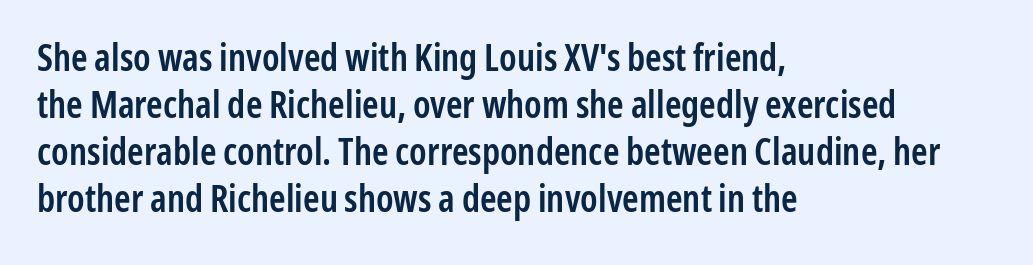
The image shows 37 px semibold, condensed sans-serif type, upright; set left-aligned, normal line spacing (1.27x), normal letter spacing, not underlined; low stroke contrast and a medium x-height.
